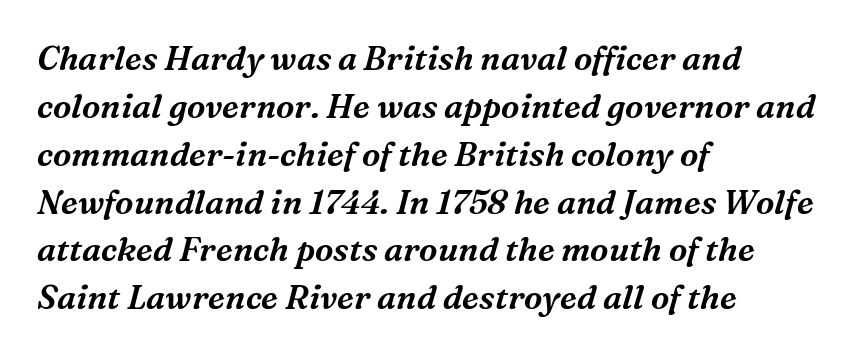
{"serif": "yes", "italic": "yes", "lean": "right", "slant_degrees": 16, "width": "normal", "stroke_contrast": "medium", "x_height": "medium", "monospaced": "no", "underline": "no", "align": "left", "line_spacing": "normal", "line_spacing_ratio": 1.45, "letter_spacing": "normal", "letter_spacing_em": 0.0, "glyph_px": 33}
